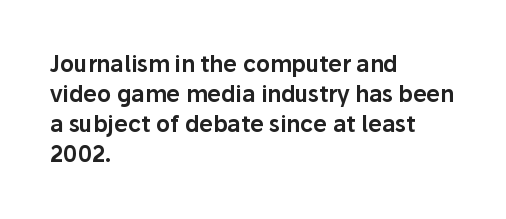
The image shows 22 px text type, upright; set left-aligned, normal line spacing (1.37x), normal letter spacing, not underlined.
